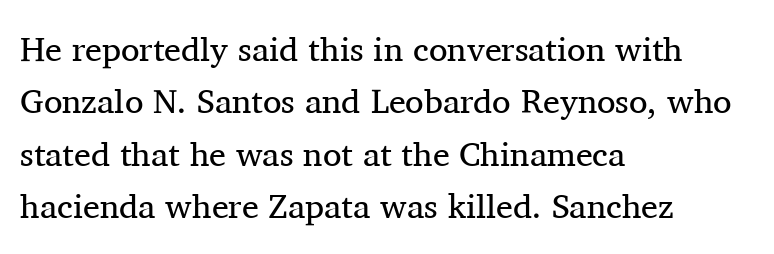
The image shows 34 px regular-weight serif type, upright; set left-aligned, normal line spacing (1.54x), normal letter spacing, not underlined; medium stroke contrast and a medium x-height.
